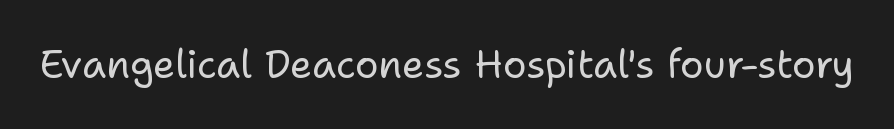
The image shows 39 px regular-weight sans-serif type, upright; set normal letter spacing, not underlined; low stroke contrast and a medium x-height.
